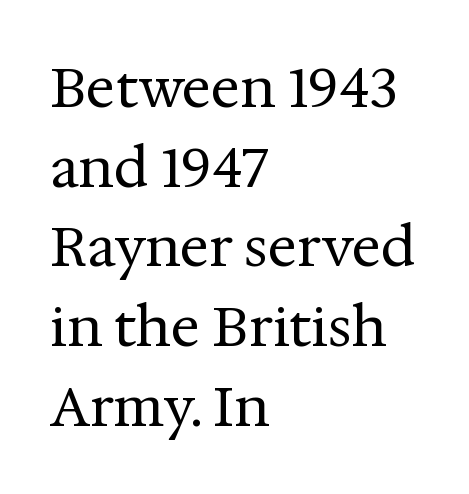
{"serif": "yes", "italic": "no", "bold": "no", "weight": "regular", "width": "normal", "stroke_contrast": "medium", "x_height": "medium", "monospaced": "no", "underline": "no", "align": "left", "line_spacing": "normal", "line_spacing_ratio": 1.45, "letter_spacing": "normal", "letter_spacing_em": 0.0, "glyph_px": 55}
